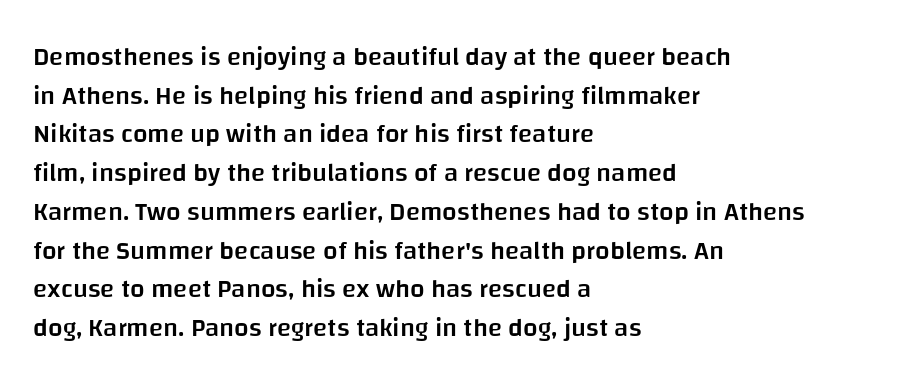
Q: Is the text bold? A: Semi-bold.
Q: Is the text italic (slanted)? A: No, it is upright.
Q: Is the text underlined? A: No.
Q: How is the paragraph aligned? A: Left-aligned.
Q: Is the spacing between letters normal or unusually wide? A: Normal.
Q: Is the spacing between lines tight, normal or loose? A: Normal.
